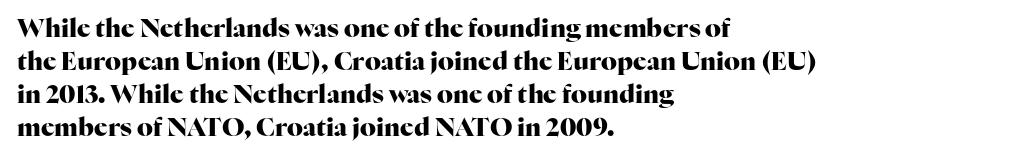
A full-strength bold gives these letters their thick strokes. The gaps between neighbouring characters are ordinary and unremarkable. The lines sit at an ordinary, default distance from one another. Descender tails drop into unmarked territory.
